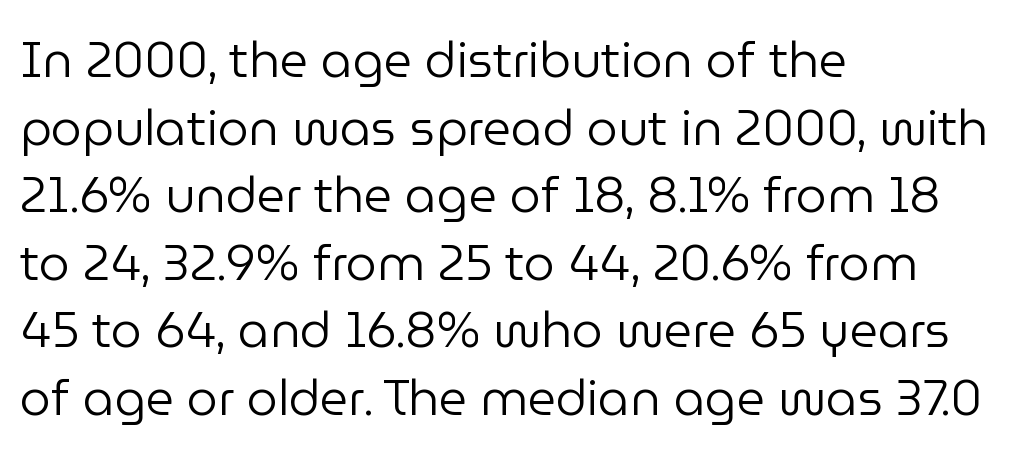
Q: Is the text bold? A: No.
Q: Is the text italic (slanted)? A: No, it is upright.
Q: Is the typeface a serif or a sans-serif typeface? A: Sans-serif.
Q: Is the text underlined? A: No.
Q: How is the paragraph aligned? A: Left-aligned.
Q: Is the spacing between letters normal or unusually wide? A: Normal.
Q: Is the spacing between lines tight, normal or loose? A: Normal.
Q: Width (condensed, normal, or wide)? A: Normal.
Q: Stroke contrast? A: Low.
Q: x-height? A: Medium.
Q: Monospaced? A: No.
